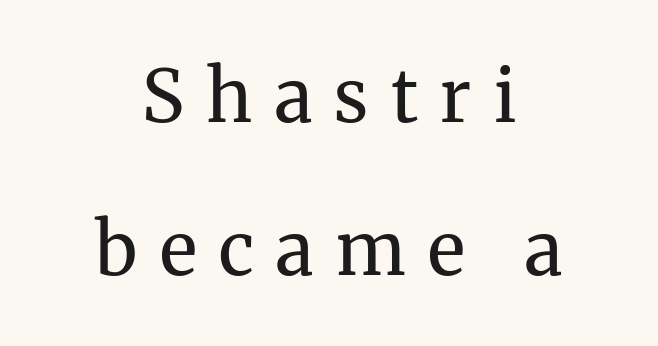
The image shows 72 px regular-weight serif type, upright; set centered, loose line spacing (2.12x), unusually wide letter spacing (+0.31 em), not underlined; medium stroke contrast and a medium x-height.
